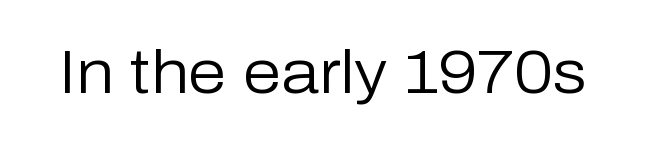
The image shows 61 px regular-weight sans-serif type, upright; set normal letter spacing, not underlined; low stroke contrast and a medium x-height.
